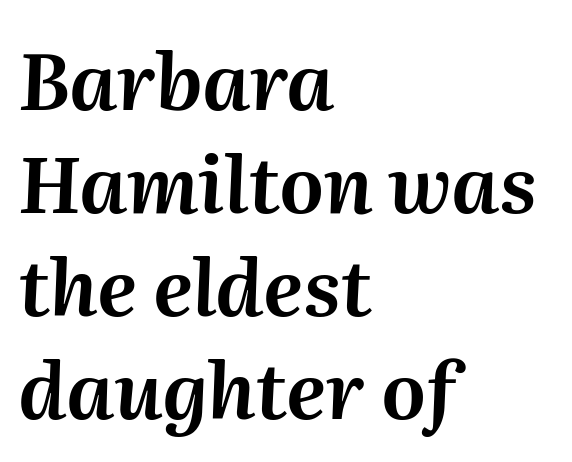
The image shows 78 px text type, italic (leaning right); set left-aligned, normal line spacing (1.32x), normal letter spacing, not underlined; medium stroke contrast and a medium x-height.
